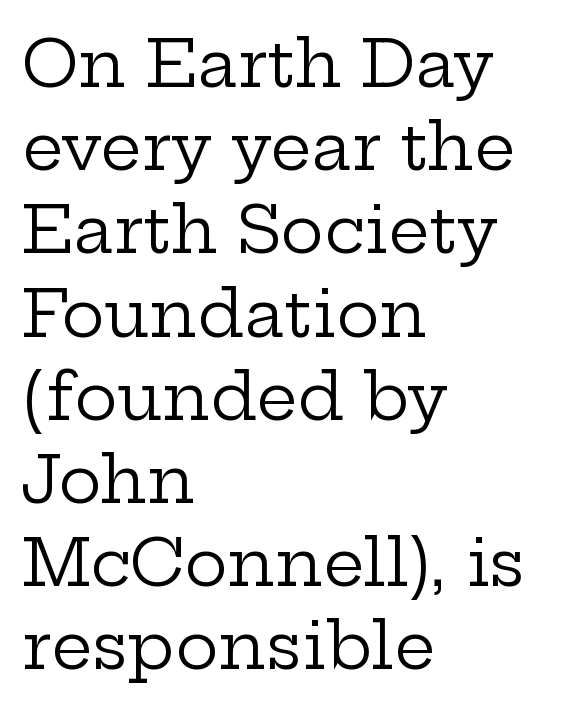
Q: Is the text bold? A: No.
Q: Is the text italic (slanted)? A: No, it is upright.
Q: Is the typeface a serif or a sans-serif typeface? A: Serif.
Q: Is the text underlined? A: No.
Q: How is the paragraph aligned? A: Left-aligned.
Q: Is the spacing between letters normal or unusually wide? A: Normal.
Q: Is the spacing between lines tight, normal or loose? A: Normal.
Q: Width (condensed, normal, or wide)? A: Wide.
Q: Stroke contrast? A: Low.
Q: x-height? A: Medium.
Q: Monospaced? A: No.
